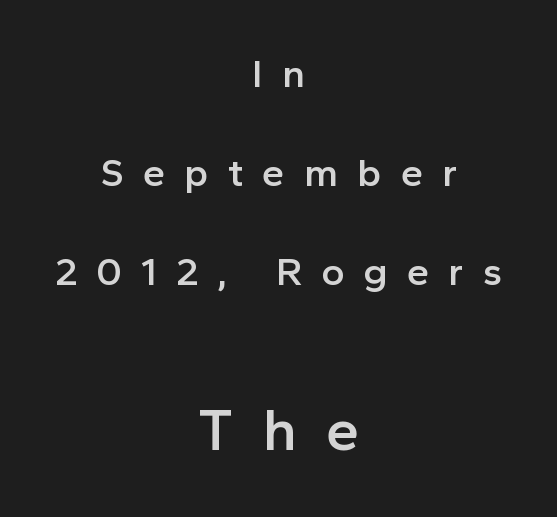
The zone under the glyphs is completely vacant. The passage shown is semibold, sitting just below true bold. One glance says open: line gaps are wider than usual. You could only call the tracking loose — the letters float apart. Character widths vary here, with narrow letters taking less room than wide ones.
